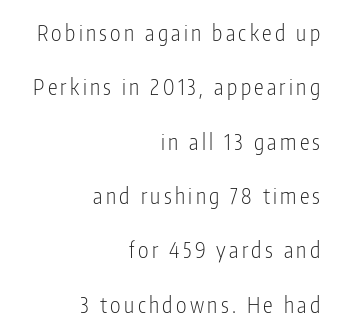
Q: Is the text bold? A: No.
Q: Is the text italic (slanted)? A: No, it is upright.
Q: Is the text underlined? A: No.
Q: How is the paragraph aligned? A: Right-aligned.
Q: Is the spacing between lines tight, normal or loose? A: Loose.
